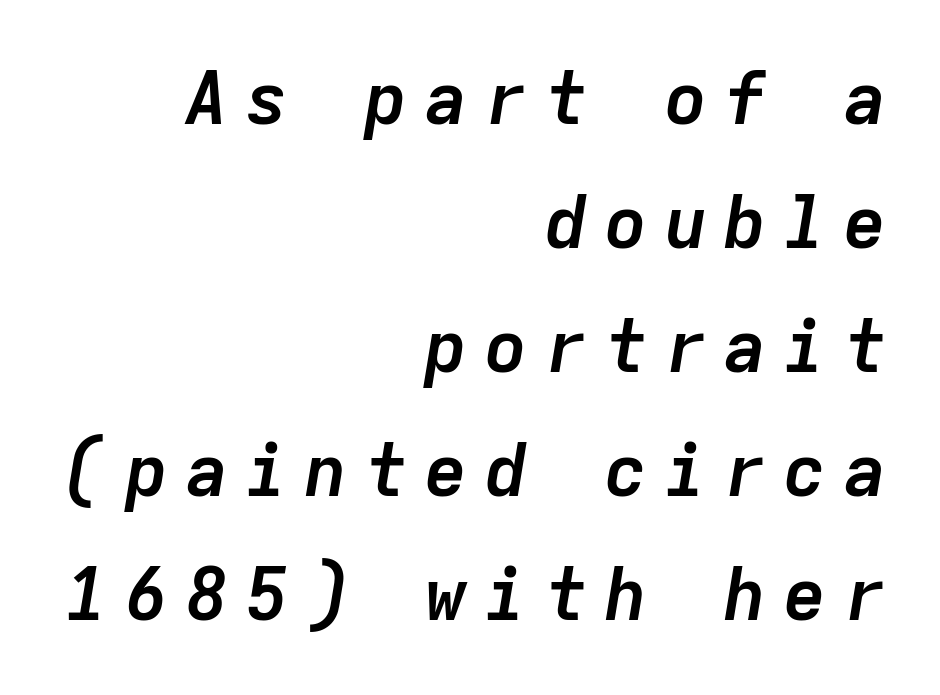
Descenders are the only things crossing below the line. Where is the straight margin? On the right. The vertical gap from one line to the next is medium. Compared with typical body copy, the letter spacing here is much looser. The text carries the slant typical of an italic or oblique font. Is this a fixed-width face? Yes — each glyph sits in an identical cell.
